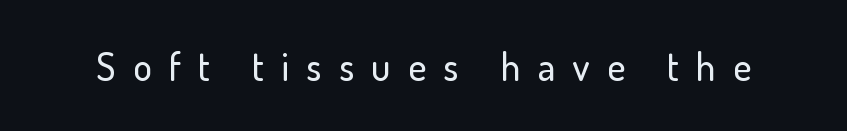
Vertical strokes here are truly vertical. Any mark beneath the type? The region is blank. Here the designer chose a conventional face with non-uniform glyph widths. The rendering shows plain stroke endings on the letterforms — a sans-serif design. Glyph-to-glyph distance is far greater than everyday printed text.
